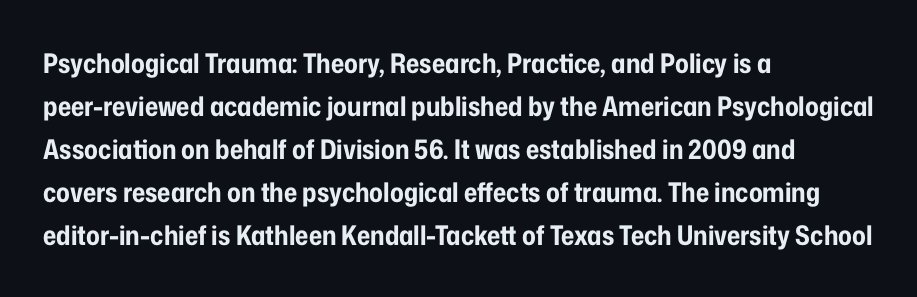
The image shows 27 px bold type, upright; set left-aligned, normal line spacing (1.59x), normal letter spacing, not underlined.
